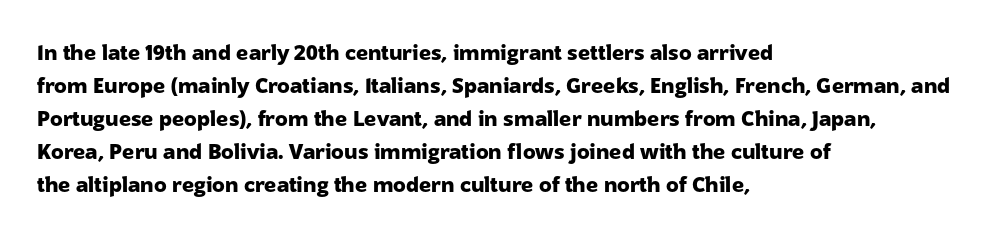
The sample has been set heavy, in full bold. Any mark beneath the type? The region is blank. The ragged edge is on the right, which tells us the setting is flush left. This sample uses plain, unmodified letter spacing. Posture: vertical. Does the leading feel generous? No, just average.
